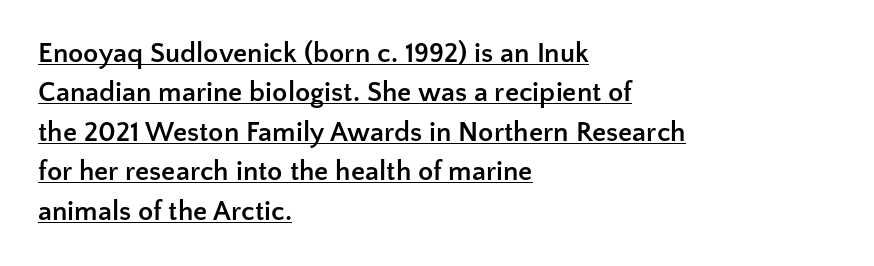
{"serif": "no", "italic": "no", "bold": "yes", "weight": "semibold", "width": "normal", "stroke_contrast": "low", "x_height": "medium", "monospaced": "no", "underline": "yes", "align": "left", "line_spacing": "normal", "line_spacing_ratio": 1.41, "letter_spacing": "normal", "letter_spacing_em": 0.0, "glyph_px": 28}
